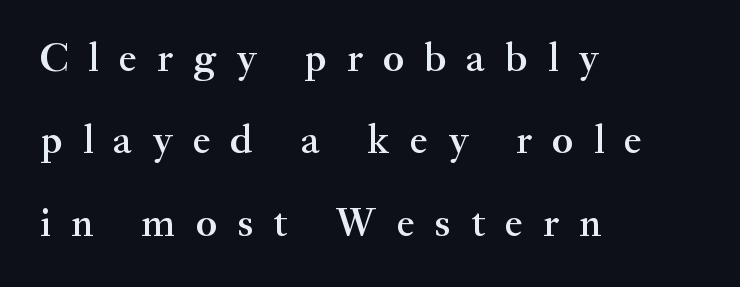
{"serif": "yes", "italic": "no", "bold": "semi", "weight": "semibold", "width": "normal", "stroke_contrast": "medium", "x_height": "small", "monospaced": "no", "underline": "no", "align": "left", "line_spacing": "loose", "line_spacing_ratio": 2.01, "letter_spacing": "wide", "letter_spacing_em": 0.49, "glyph_px": 41}
